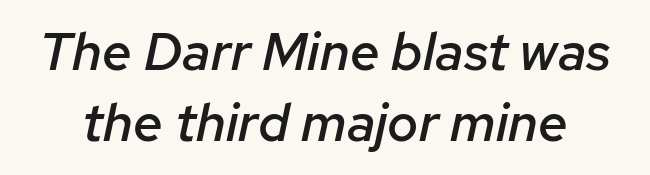
The image shows 53 px semibold type, italic (leaning right); set normal line spacing (1.34x), normal letter spacing, not underlined; low stroke contrast and a medium x-height.
